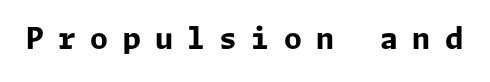
Weight check: bold — yes, fully. The letterforms stand isolated, each surrounded by extra space. Grotesque or geometric, the face here clearly has no serifs. The letters stand upright; this is a roman face. The space directly below the letters is spotless.
